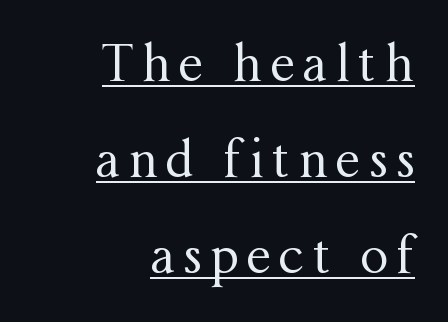
The image shows 50 px regular-weight serif type, upright; set right-aligned, loose line spacing (1.92x), underlined; medium stroke contrast and a medium x-height.
